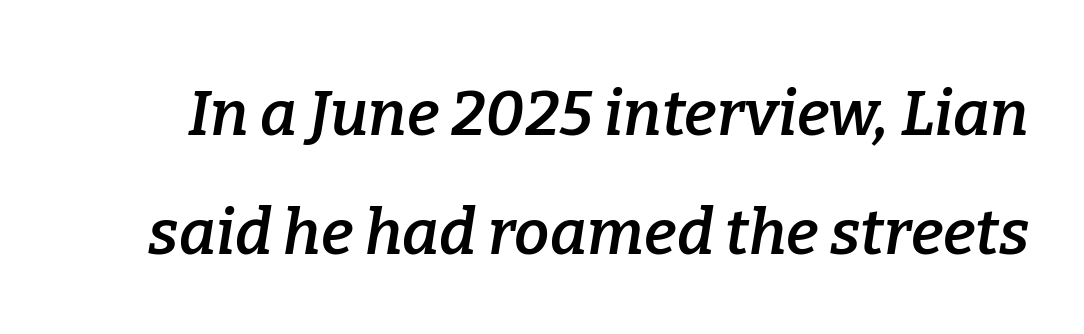
The image shows 63 px semibold serif type, italic (leaning right); set line spacing 1.89x, normal letter spacing, not underlined; low stroke contrast and a medium x-height.
